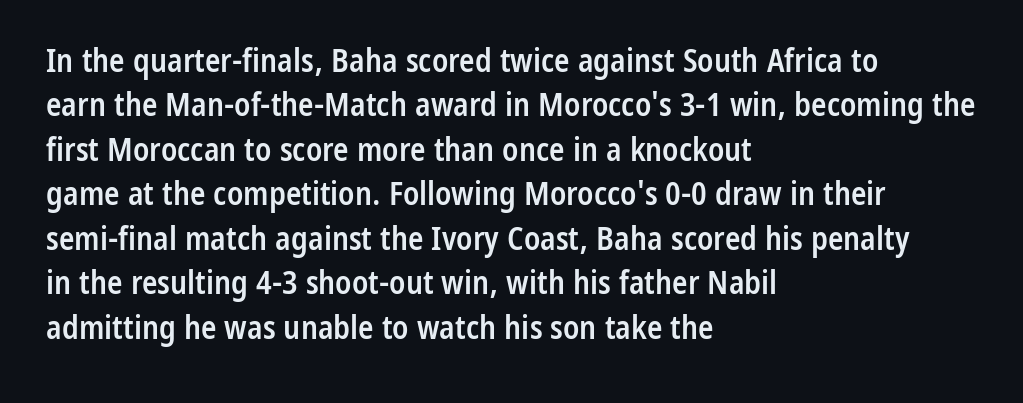
The image shows 32 px semibold, condensed sans-serif type, upright; set left-aligned, normal line spacing (1.39x), normal letter spacing, not underlined; low stroke contrast and a medium x-height.
